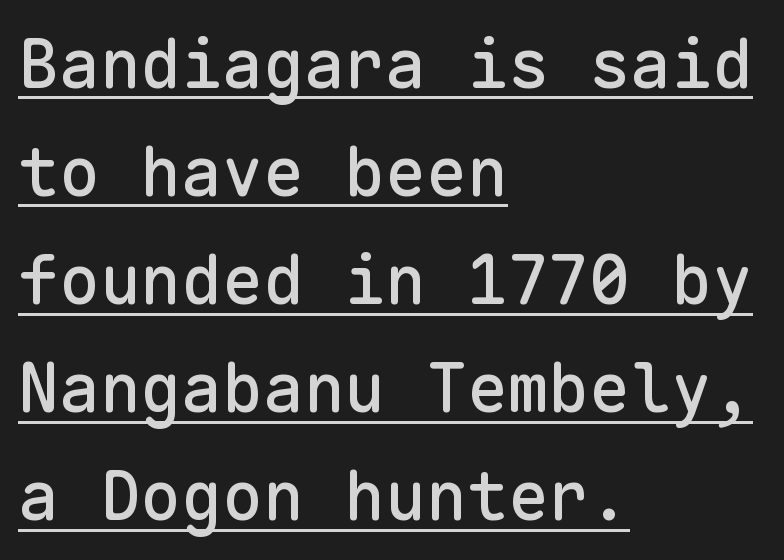
Q: Is the text italic (slanted)? A: No, it is upright.
Q: Is the typeface a serif or a sans-serif typeface? A: Sans-serif.
Q: Is the text underlined? A: Yes.
Q: How is the paragraph aligned? A: Left-aligned.
Q: Is the spacing between letters normal or unusually wide? A: Normal.
Q: Is the spacing between lines tight, normal or loose? A: Normal.
Q: Width (condensed, normal, or wide)? A: Normal.
Q: Stroke contrast? A: Low.
Q: x-height? A: Medium.
Q: Monospaced? A: Yes.
